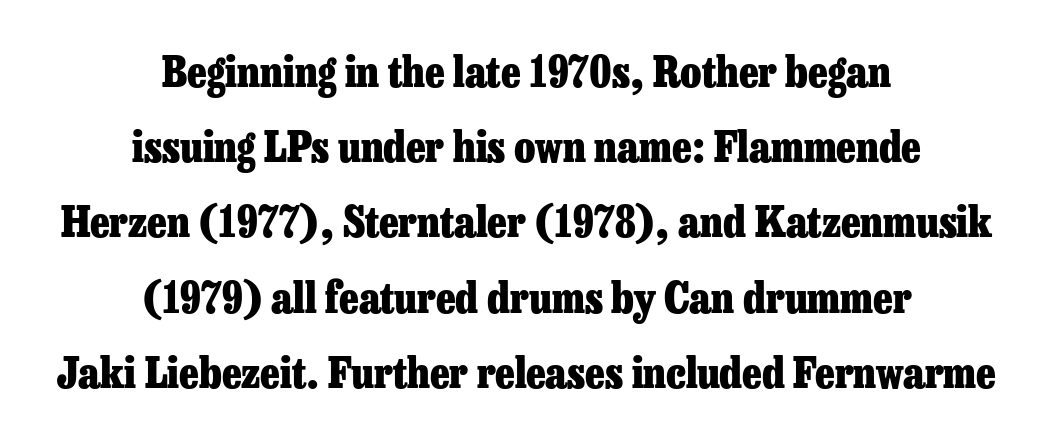
Q: Is the text bold? A: Yes.
Q: Is the text italic (slanted)? A: No, it is upright.
Q: Is the typeface a serif or a sans-serif typeface? A: Serif.
Q: Is the text underlined? A: No.
Q: How is the paragraph aligned? A: Centered.
Q: Is the spacing between letters normal or unusually wide? A: Normal.
Q: Width (condensed, normal, or wide)? A: Normal.
Q: Stroke contrast? A: Low.
Q: x-height? A: Medium.
Q: Monospaced? A: No.
